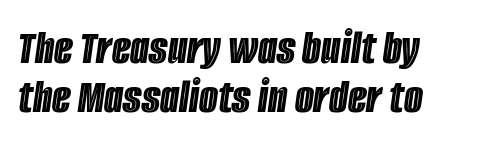
Q: Is the text italic (slanted)? A: Yes, it leans right by about 8 degrees.
Q: Is the text underlined? A: No.
Q: How is the paragraph aligned? A: Left-aligned.
Q: Is the spacing between letters normal or unusually wide? A: Normal.
Q: Is the spacing between lines tight, normal or loose? A: Tight.
Q: Width (condensed, normal, or wide)? A: Condensed.
Q: x-height? A: Large.
Q: Monospaced? A: No.
